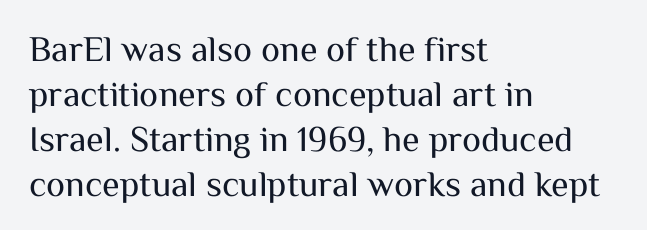
These lines sit exactly where default settings would place them. What kind of face is this? One without serifs — a sans. Descenders hang freely into open space. Each letter keeps its own natural width here, so spacing adapts to shape. Every stem runs plumb, perpendicular to the baseline. Observe the ordinary spacing: letters are neighbours, not strangers.
